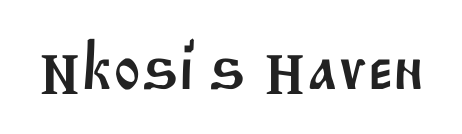
The image shows 66 px sans-serif type; set normal letter spacing, not underlined; medium stroke contrast and a large x-height.
